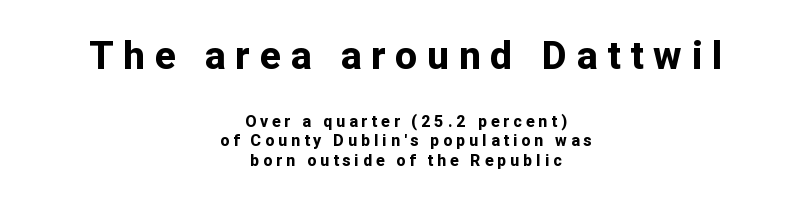
Glyph-to-glyph distance is far greater than everyday printed text. The glyphs in this specimen are sans serif. You could not count columns in this text — the font is proportionally spaced. If you folded the block vertically in half, each line would mirror itself in length.
